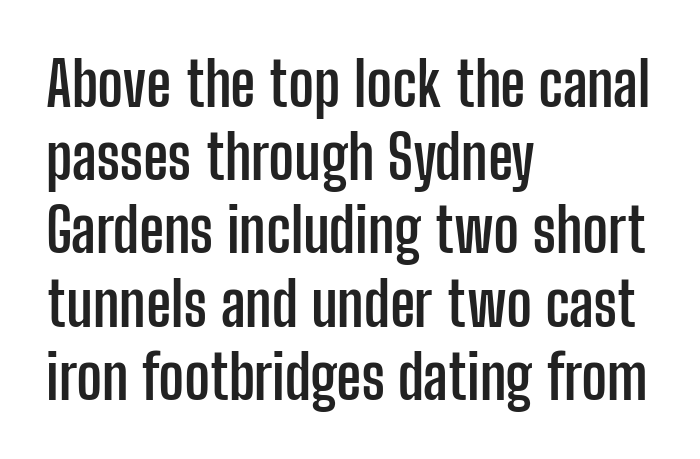
The ragged edge is on the right, which tells us the setting is flush left. Upright lettering throughout. Every letter is thick-stroked: bold, no question. Looks like regular typesetting: each glyph gets only the width it needs. The letters sit at their default tracking, neither squeezed nor spread.
